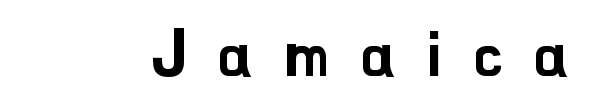
The image shows 65 px sans-serif type, upright; set unusually wide letter spacing (+0.48 em), not underlined; low stroke contrast and a small x-height.
